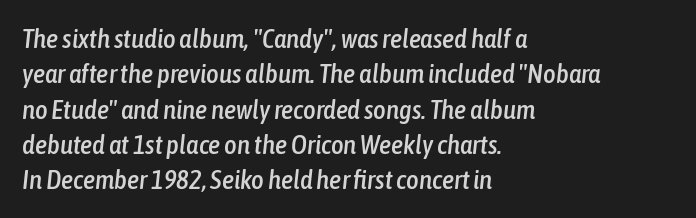
{"italic": "yes", "lean": "right", "slant_degrees": 6, "underline": "no", "align": "left", "line_spacing": "normal", "line_spacing_ratio": 1.31, "letter_spacing": "normal", "letter_spacing_em": 0.0, "glyph_px": 27}
